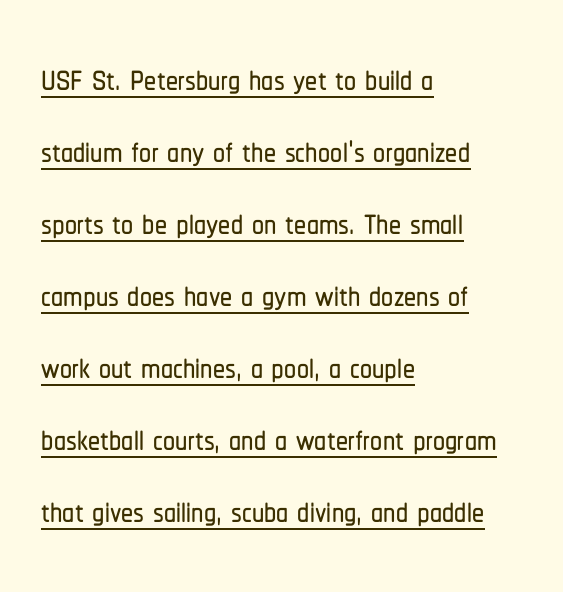
This is roman type, the default non-slanted kind. How are the letters spaced? Ordinarily, with no added tracking. Proportional: the letters do not fall into vertical columns. Alignment: flush left.
